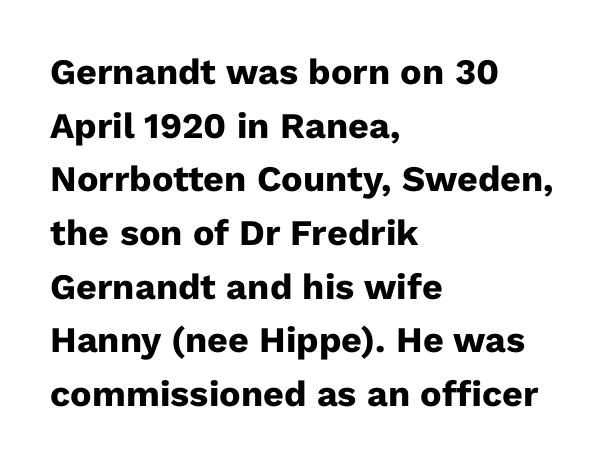
The image shows 36 px heavy sans-serif type, upright; set left-aligned, normal line spacing (1.49x), normal letter spacing, not underlined; low stroke contrast and a medium x-height.
